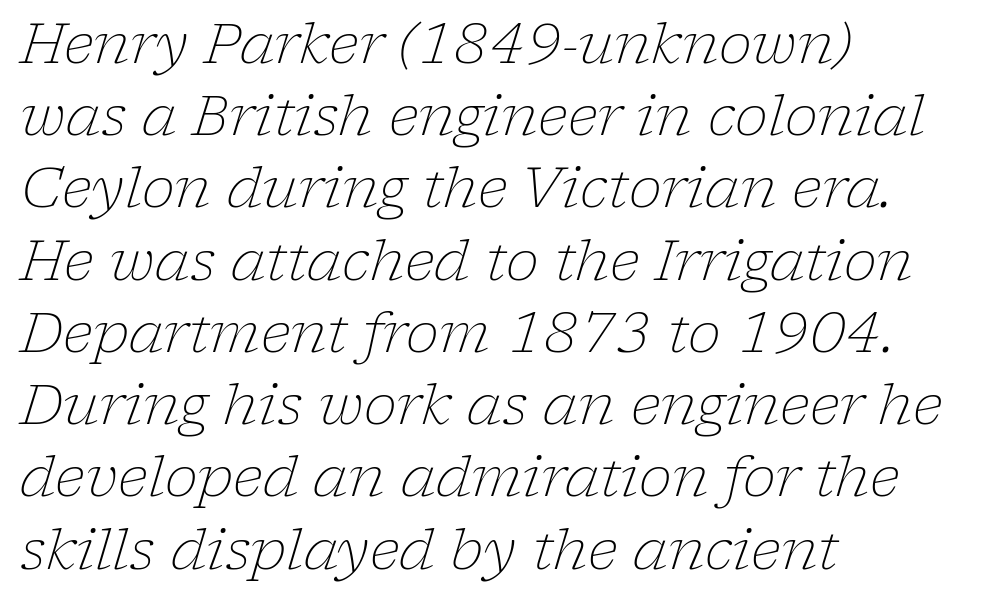
The image shows 56 px light serif type, italic (leaning right); set left-aligned, normal line spacing (1.29x), normal letter spacing, not underlined; low stroke contrast and a medium x-height.
